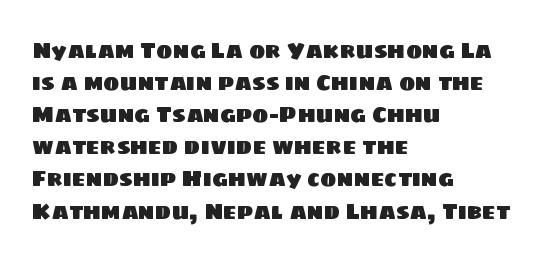
{"underline": "no", "align": "left", "line_spacing": "normal", "line_spacing_ratio": 1.46, "letter_spacing": "normal", "letter_spacing_em": 0.0, "glyph_px": 22}
